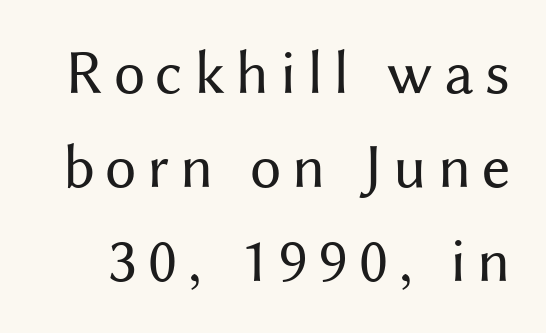
The image shows 63 px regular-weight sans-serif type, upright; set normal line spacing (1.49x), not underlined; medium stroke contrast and a medium x-height.
